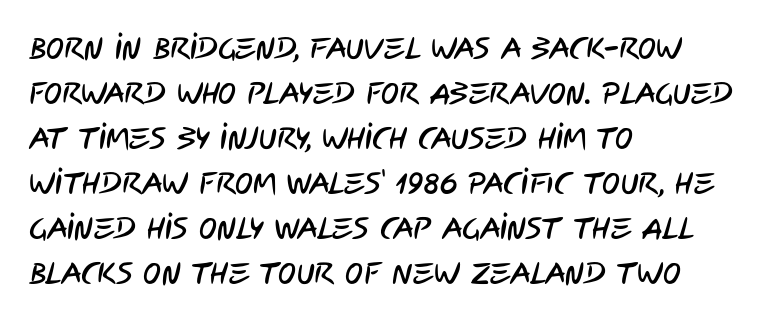
Q: Is the typeface a serif or a sans-serif typeface? A: Sans-serif.
Q: Is the text underlined? A: No.
Q: How is the paragraph aligned? A: Left-aligned.
Q: Is the spacing between letters normal or unusually wide? A: Normal.
Q: Is the spacing between lines tight, normal or loose? A: Normal.
Q: Width (condensed, normal, or wide)? A: Condensed.
Q: Stroke contrast? A: Low.
Q: x-height? A: Large.
Q: Monospaced? A: No.
